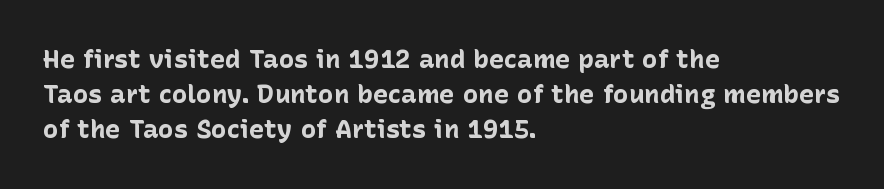
The image shows 26 px bold type, upright; set left-aligned, normal line spacing (1.35x), normal letter spacing, not underlined.
